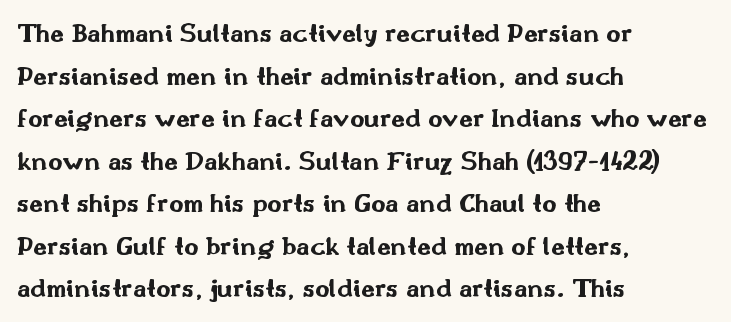
Q: Is the text bold? A: Yes.
Q: Is the text italic (slanted)? A: No, it is upright.
Q: Is the typeface a serif or a sans-serif typeface? A: Sans-serif.
Q: Is the text underlined? A: No.
Q: How is the paragraph aligned? A: Left-aligned.
Q: Is the spacing between letters normal or unusually wide? A: Normal.
Q: Is the spacing between lines tight, normal or loose? A: Normal.
Q: Width (condensed, normal, or wide)? A: Wide.
Q: Stroke contrast? A: Medium.
Q: x-height? A: Small.
Q: Monospaced? A: No.
